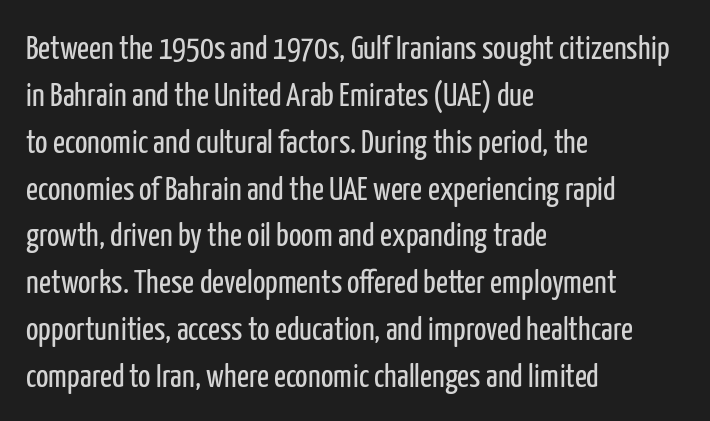
Q: Is the text bold? A: No.
Q: Is the text italic (slanted)? A: No, it is upright.
Q: Is the typeface a serif or a sans-serif typeface? A: Sans-serif.
Q: Is the text underlined? A: No.
Q: How is the paragraph aligned? A: Left-aligned.
Q: Is the spacing between letters normal or unusually wide? A: Normal.
Q: Is the spacing between lines tight, normal or loose? A: Normal.
Q: Width (condensed, normal, or wide)? A: Condensed.
Q: Stroke contrast? A: Low.
Q: x-height? A: Medium.
Q: Monospaced? A: No.
